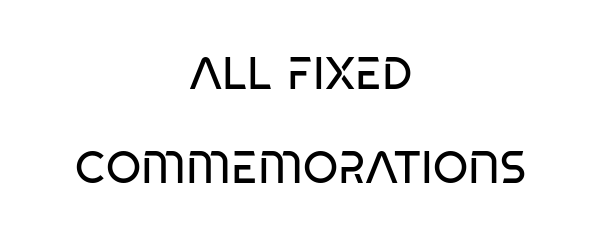
{"serif": "no", "bold": "no", "weight": "regular", "width": "condensed", "stroke_contrast": "low", "x_height": "large", "monospaced": "no", "underline": "no", "align": "center", "line_spacing": "loose", "line_spacing_ratio": 2.08, "letter_spacing": "normal", "letter_spacing_em": 0.0, "glyph_px": 45}
